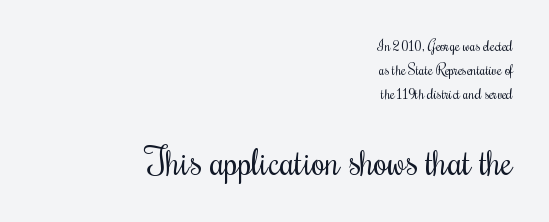
{"serif": "yes", "bold": "no", "weight": "regular", "width": "condensed", "stroke_contrast": "medium", "x_height": "small", "monospaced": "no", "underline": "no", "align": "right", "line_spacing_ratio": 1.72, "letter_spacing": "normal", "letter_spacing_em": 0.0, "larger_block": "second", "size_ratio": 2.57, "glyph_px": 36}
